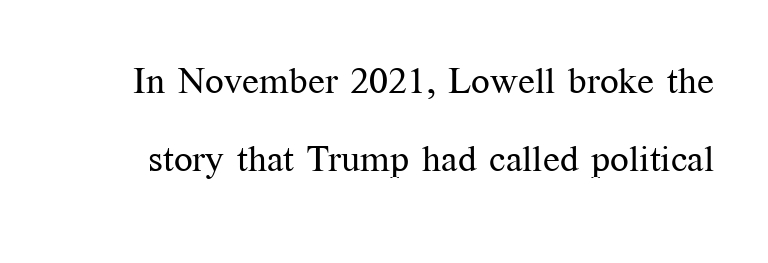
{"serif": "yes", "italic": "no", "bold": "no", "weight": "regular", "width": "normal", "stroke_contrast": "medium", "x_height": "medium", "monospaced": "no", "underline": "no", "line_spacing": "loose", "line_spacing_ratio": 2.1, "letter_spacing": "normal", "letter_spacing_em": 0.0, "glyph_px": 37}
